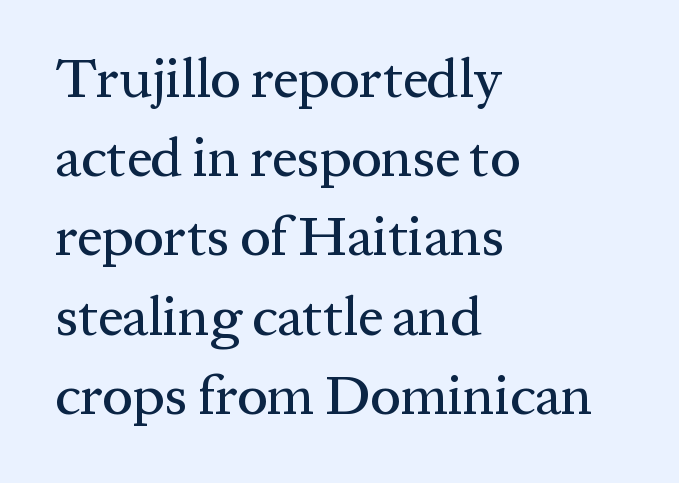
The image shows 55 px serif type, upright; set left-aligned, normal line spacing (1.44x), normal letter spacing, not underlined; medium stroke contrast and a medium x-height.
